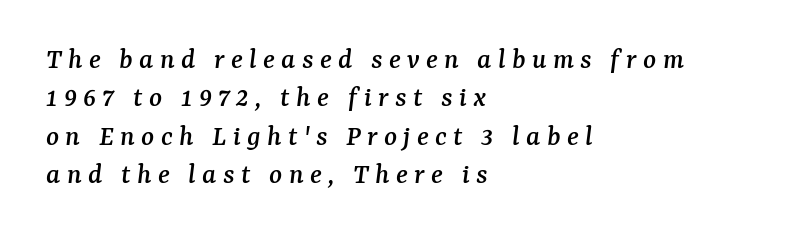
Q: Is the text italic (slanted)? A: Yes, it leans right by about 7 degrees.
Q: Is the typeface a serif or a sans-serif typeface? A: Serif.
Q: Is the text underlined? A: No.
Q: How is the paragraph aligned? A: Left-aligned.
Q: Is the spacing between letters normal or unusually wide? A: Unusually wide.
Q: Is the spacing between lines tight, normal or loose? A: Normal.
Q: Width (condensed, normal, or wide)? A: Normal.
Q: Stroke contrast? A: Medium.
Q: x-height? A: Medium.
Q: Monospaced? A: No.
